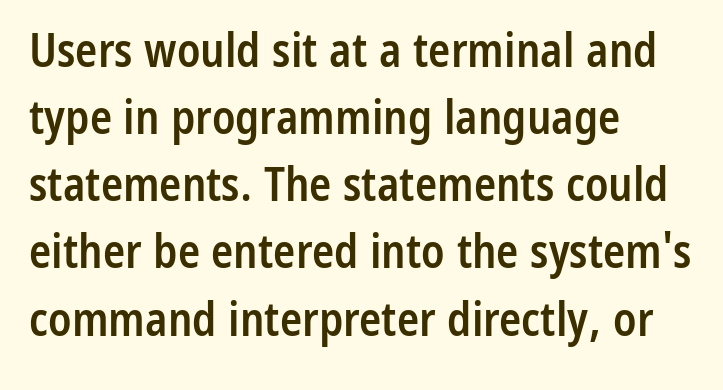
{"serif": "no", "italic": "no", "bold": "semi", "weight": "semibold", "width": "condensed", "stroke_contrast": "low", "x_height": "medium", "monospaced": "no", "underline": "no", "align": "left", "line_spacing": "normal", "line_spacing_ratio": 1.46, "letter_spacing": "normal", "letter_spacing_em": 0.0, "glyph_px": 46}
